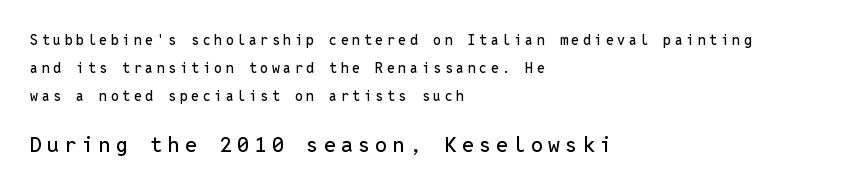
Quick note: interline space is abundant. You can tell it's not italic because the verticals are truly vertical. Short and long lines alike share a common starting point at left. The space directly below the letters is spotless. You could only call the tracking loose — the letters float apart.
